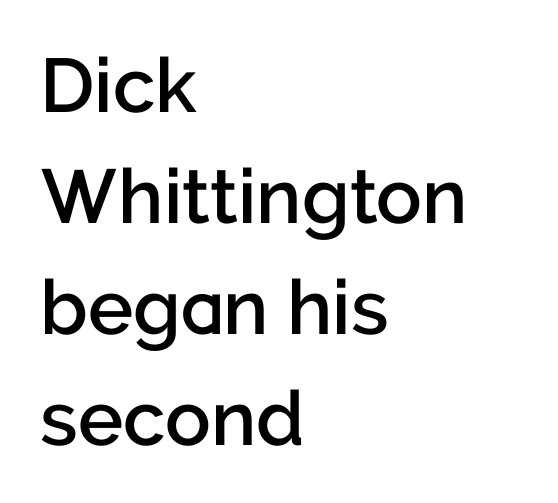
Q: Is the text bold? A: Semi-bold.
Q: Is the text italic (slanted)? A: No, it is upright.
Q: Is the typeface a serif or a sans-serif typeface? A: Sans-serif.
Q: Is the text underlined? A: No.
Q: How is the paragraph aligned? A: Left-aligned.
Q: Is the spacing between letters normal or unusually wide? A: Normal.
Q: Is the spacing between lines tight, normal or loose? A: Normal.
Q: Width (condensed, normal, or wide)? A: Normal.
Q: Stroke contrast? A: Low.
Q: x-height? A: Medium.
Q: Monospaced? A: No.
